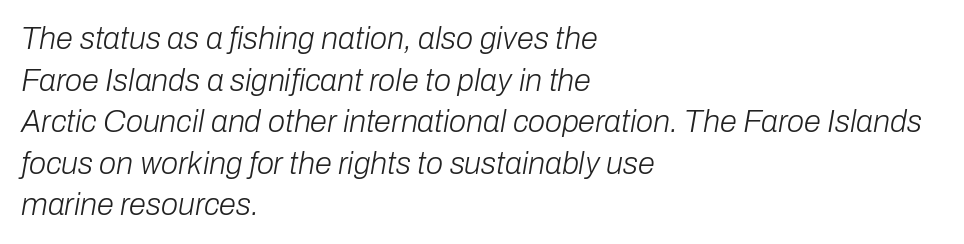
Q: Is the text bold? A: No.
Q: Is the text italic (slanted)? A: Yes, it leans right by about 10 degrees.
Q: Is the text underlined? A: No.
Q: How is the paragraph aligned? A: Left-aligned.
Q: Is the spacing between letters normal or unusually wide? A: Normal.
Q: Is the spacing between lines tight, normal or loose? A: Normal.
Q: Width (condensed, normal, or wide)? A: Normal.
Q: Stroke contrast? A: Low.
Q: x-height? A: Medium.
Q: Monospaced? A: No.
